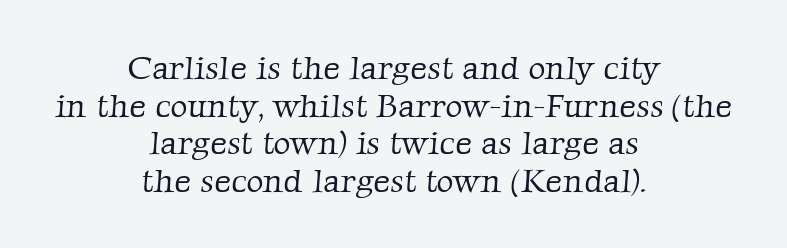
Q: Is the text bold? A: No.
Q: Is the typeface a serif or a sans-serif typeface? A: Serif.
Q: Is the text underlined? A: No.
Q: How is the paragraph aligned? A: Centered.
Q: Is the spacing between letters normal or unusually wide? A: Normal.
Q: Is the spacing between lines tight, normal or loose? A: Tight.
Q: Width (condensed, normal, or wide)? A: Normal.
Q: Stroke contrast? A: Low.
Q: x-height? A: Medium.
Q: Monospaced? A: No.
